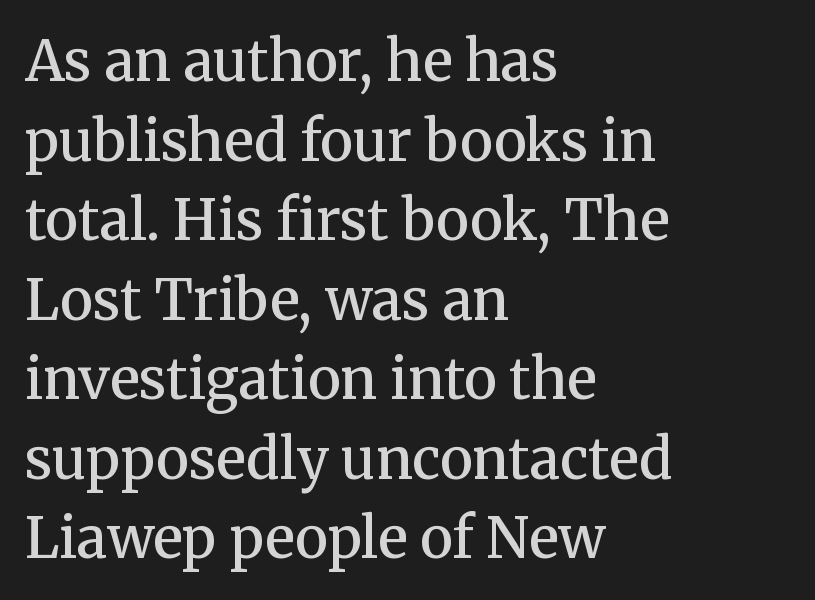
The image shows 56 px semibold serif type, upright; set left-aligned, normal line spacing (1.42x), normal letter spacing, not underlined; medium stroke contrast and a medium x-height.
